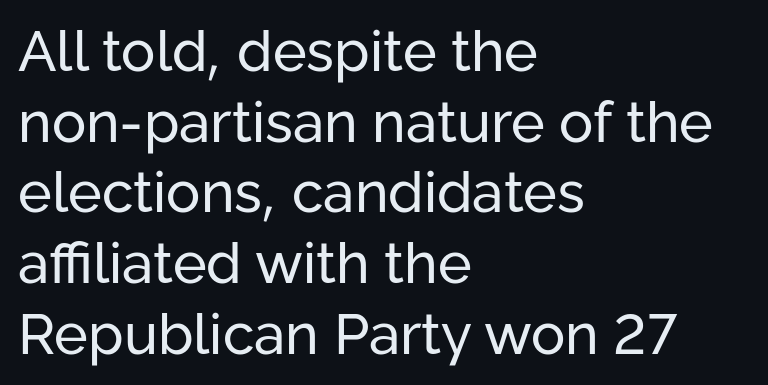
Q: Is the text bold? A: No.
Q: Is the text italic (slanted)? A: No, it is upright.
Q: Is the typeface a serif or a sans-serif typeface? A: Sans-serif.
Q: Is the text underlined? A: No.
Q: How is the paragraph aligned? A: Left-aligned.
Q: Is the spacing between letters normal or unusually wide? A: Normal.
Q: Width (condensed, normal, or wide)? A: Normal.
Q: Stroke contrast? A: Low.
Q: x-height? A: Medium.
Q: Monospaced? A: No.
